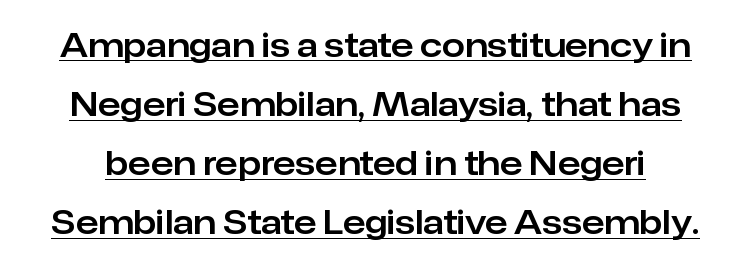
Notice how a bar underscores the lettering throughout. Words appear dense and cohesive because spacing is normal. This is the regular roman posture of the typeface. This sample has the flowing, uneven cadence of proportional lettering. Serifs: no, the terminals of the letterforms are clean.
